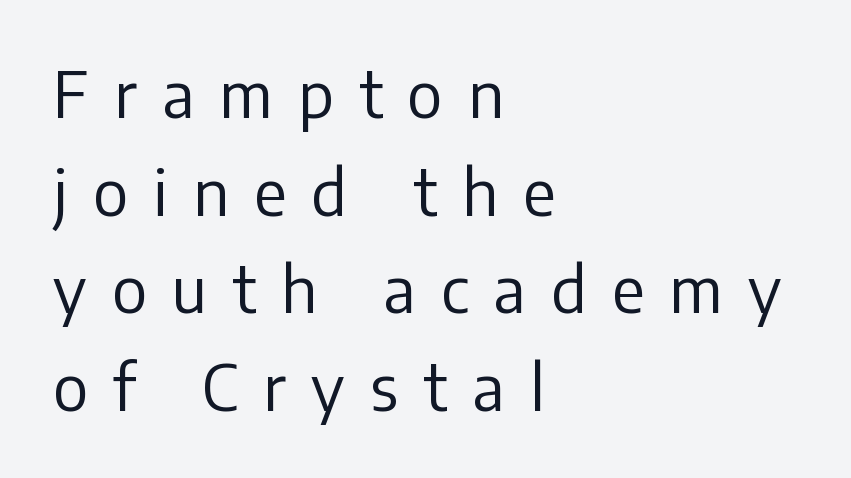
Q: Is the text bold? A: No.
Q: Is the text italic (slanted)? A: No, it is upright.
Q: Is the typeface a serif or a sans-serif typeface? A: Sans-serif.
Q: Is the text underlined? A: No.
Q: How is the paragraph aligned? A: Left-aligned.
Q: Is the spacing between letters normal or unusually wide? A: Unusually wide.
Q: Is the spacing between lines tight, normal or loose? A: Normal.
Q: Width (condensed, normal, or wide)? A: Normal.
Q: Stroke contrast? A: Low.
Q: x-height? A: Medium.
Q: Monospaced? A: No.
